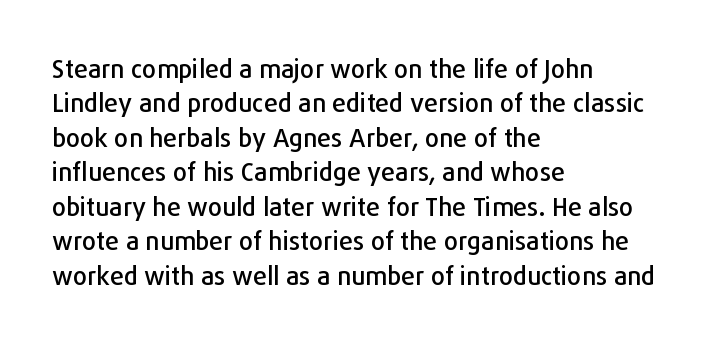
The image shows 25 px text type, upright; set left-aligned, normal line spacing (1.38x), normal letter spacing, not underlined.
